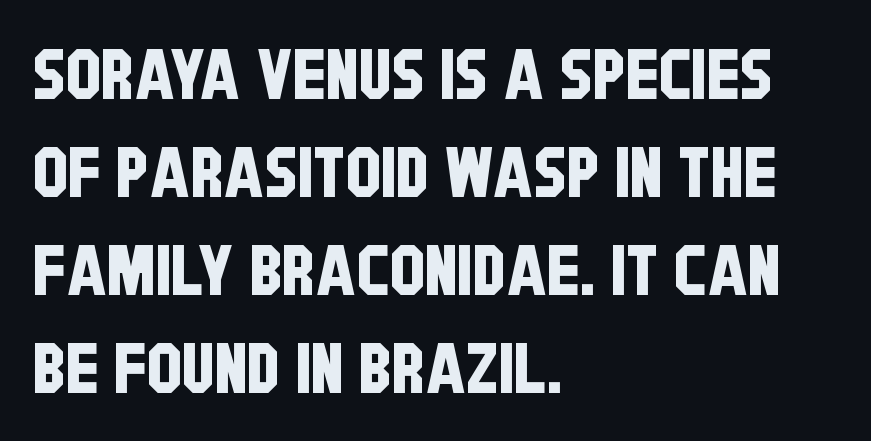
Q: Is the typeface a serif or a sans-serif typeface? A: Sans-serif.
Q: Is the text underlined? A: No.
Q: How is the paragraph aligned? A: Left-aligned.
Q: Is the spacing between letters normal or unusually wide? A: Normal.
Q: Is the spacing between lines tight, normal or loose? A: Normal.
Q: Width (condensed, normal, or wide)? A: Condensed.
Q: Stroke contrast? A: Low.
Q: x-height? A: Large.
Q: Monospaced? A: No.
